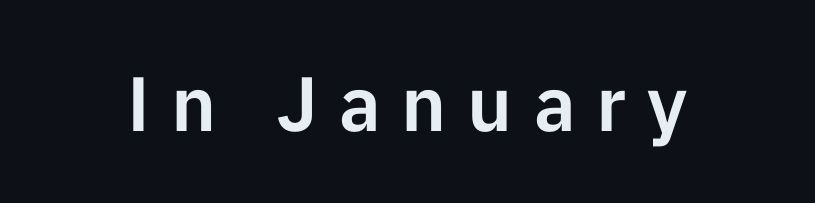
{"serif": "no", "italic": "no", "width": "normal", "stroke_contrast": "low", "x_height": "medium", "monospaced": "no", "underline": "no", "letter_spacing": "wide", "letter_spacing_em": 0.27, "glyph_px": 77}
